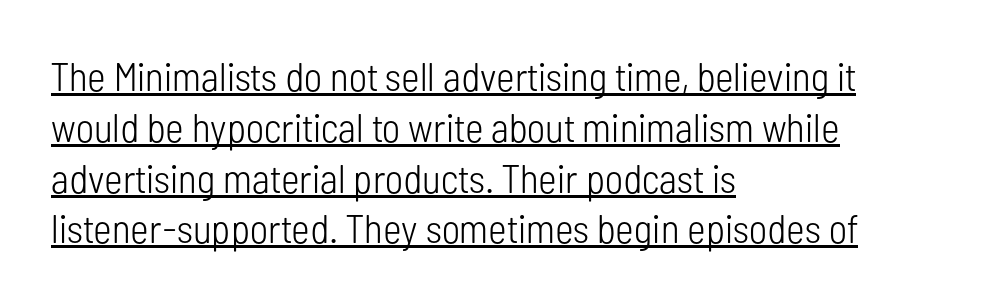
Q: Is the text bold? A: No.
Q: Is the text italic (slanted)? A: No, it is upright.
Q: Is the typeface a serif or a sans-serif typeface? A: Sans-serif.
Q: Is the text underlined? A: Yes.
Q: How is the paragraph aligned? A: Left-aligned.
Q: Is the spacing between letters normal or unusually wide? A: Normal.
Q: Is the spacing between lines tight, normal or loose? A: Normal.
Q: Width (condensed, normal, or wide)? A: Condensed.
Q: Stroke contrast? A: Low.
Q: x-height? A: Medium.
Q: Monospaced? A: No.
